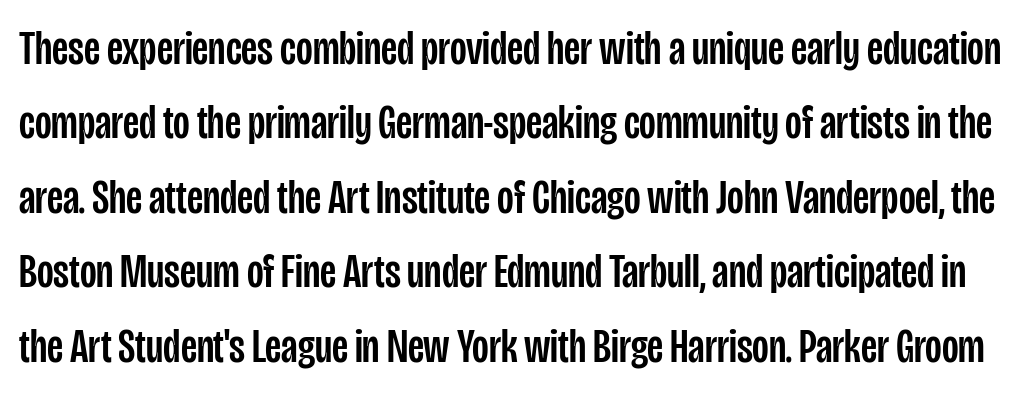
Descenders hang freely into open space. Unlike a traditional serif, this face leaves its strokes unadorned. Spacing verdict: proportional, widths tailored to each character. Does extra space separate the letters? No, they use regular spacing. Vertical spacing — default.
